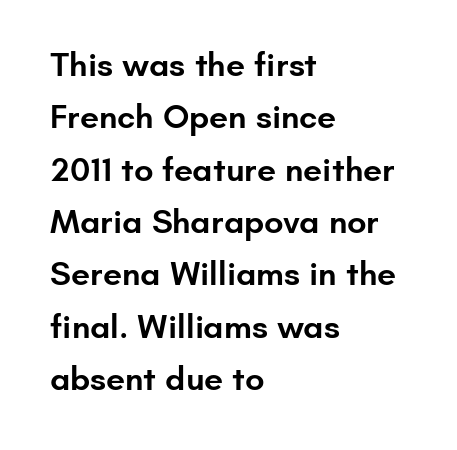
The image shows 34 px semibold sans-serif type, upright; set left-aligned, normal line spacing (1.54x), normal letter spacing, not underlined; low stroke contrast and a small x-height.
